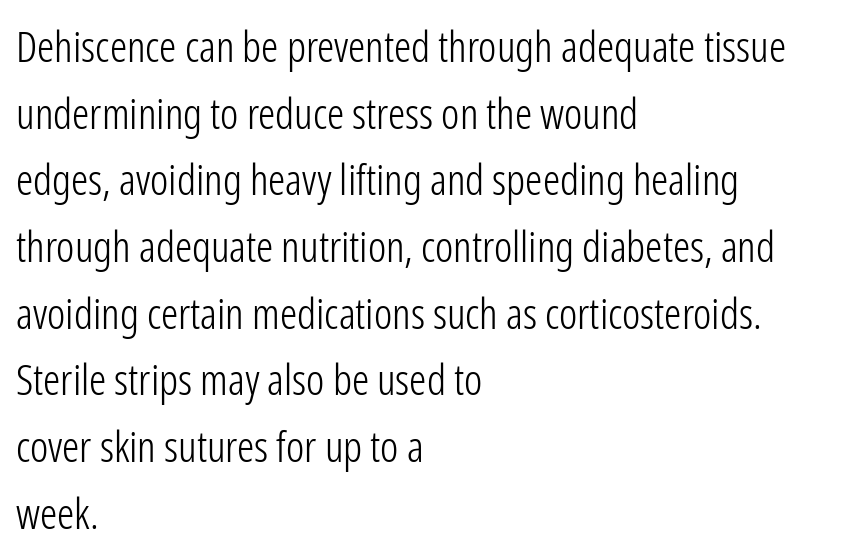
The image shows 43 px light, condensed sans-serif type, upright; set left-aligned, normal line spacing (1.55x), normal letter spacing, not underlined; low stroke contrast and a medium x-height.
